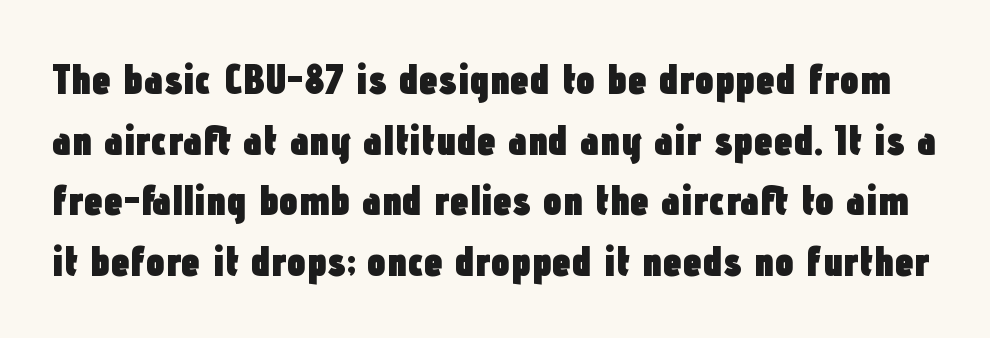
Q: Is the text bold? A: Yes.
Q: Is the text italic (slanted)? A: No, it is upright.
Q: Is the typeface a serif or a sans-serif typeface? A: Sans-serif.
Q: Is the text underlined? A: No.
Q: Is the spacing between letters normal or unusually wide? A: Normal.
Q: Is the spacing between lines tight, normal or loose? A: Normal.
Q: Width (condensed, normal, or wide)? A: Condensed.
Q: Stroke contrast? A: Low.
Q: x-height? A: Medium.
Q: Monospaced? A: No.
